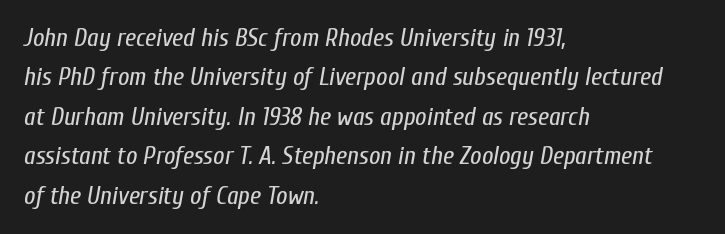
The image shows 25 px text type, italic (leaning right); set left-aligned, normal line spacing (1.58x), normal letter spacing, not underlined.
